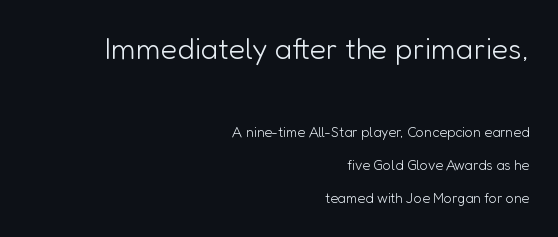
The line texture is even and compact thanks to regular tracking. A flush-right, rag-left setting is used for this passage. If you drew a line through each stem, it would be perfectly vertical. No word sits above an underline.
